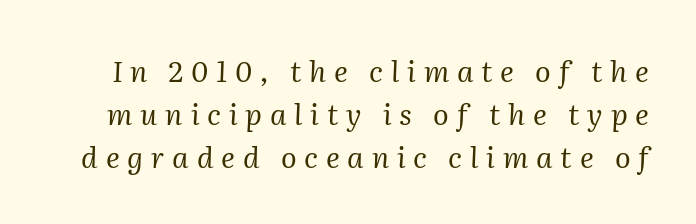
The image shows 29 px regular-weight serif type, italic (leaning right); set normal line spacing (1.48x), unusually wide letter spacing (+0.27 em), not underlined; medium stroke contrast and a medium x-height.
